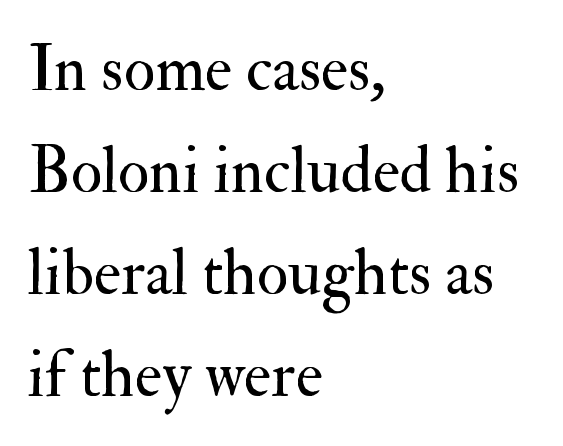
{"serif": "yes", "italic": "no", "bold": "no", "weight": "regular", "width": "normal", "stroke_contrast": "medium", "x_height": "small", "monospaced": "no", "underline": "no", "align": "left", "line_spacing": "normal", "line_spacing_ratio": 1.57, "letter_spacing": "normal", "letter_spacing_em": 0.0, "glyph_px": 65}
